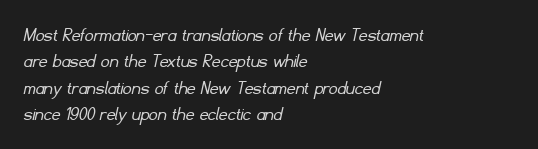
There is no visible air inserted between adjacent glyphs. A quiet, ordinary-to-light weight characterises the typeface. Bare-footed words on every line. The setting favours the left margin, as ordinary paragraphs usually do.
